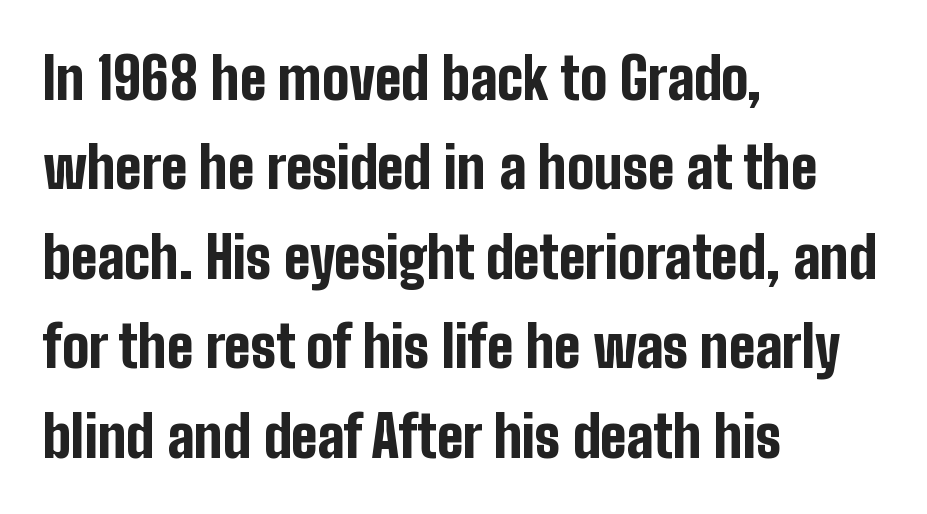
Varying glyph widths throughout — classic text-font behaviour. Serif or sans? Sans — the stroke terminals are bare. Plain, unruled lines of type. No extra tracking has been applied to these lines. Every row of glyphs begins at an identical x-position on the left. You can tell it's not italic because the verticals are truly vertical.
